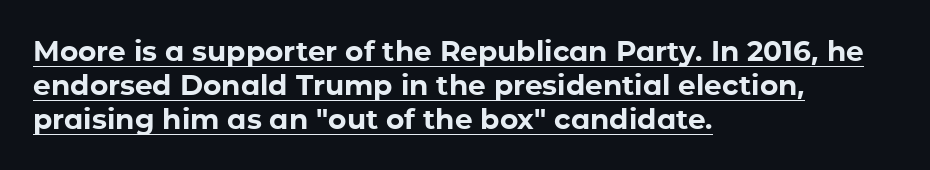
{"serif": "no", "italic": "no", "bold": "yes", "weight": "bold", "width": "normal", "stroke_contrast": "low", "x_height": "medium", "monospaced": "no", "underline": "yes", "align": "left", "line_spacing_ratio": 1.21, "letter_spacing": "normal", "letter_spacing_em": 0.0, "glyph_px": 28}
